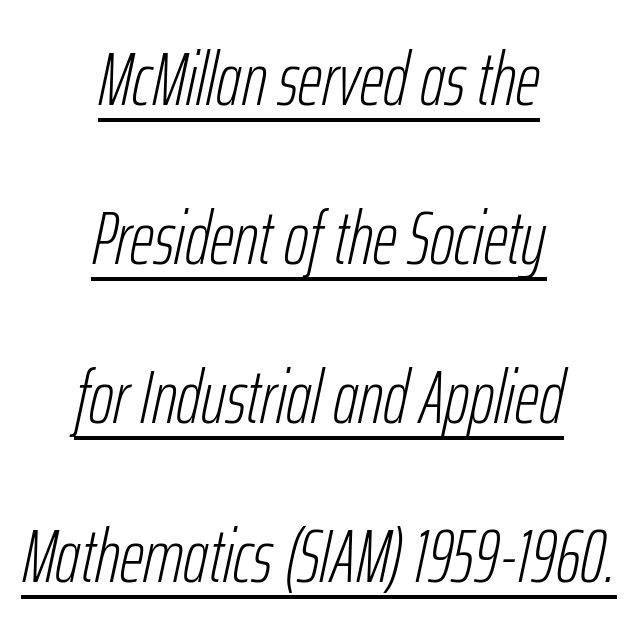
The image shows 75 px light, condensed type, italic (leaning right); set centered, loose line spacing (2.12x), normal letter spacing, underlined; low stroke contrast and a medium x-height.
